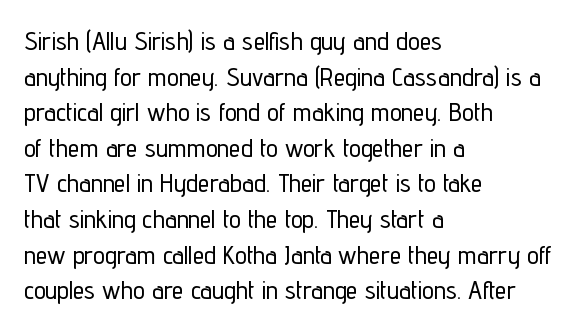
The image shows 26 px text type, upright; set left-aligned, normal line spacing (1.37x), normal letter spacing, not underlined.
